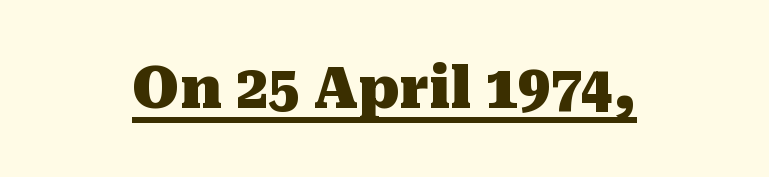
Q: Is the text bold? A: Yes.
Q: Is the text italic (slanted)? A: No, it is upright.
Q: Is the typeface a serif or a sans-serif typeface? A: Serif.
Q: Is the text underlined? A: Yes.
Q: Is the spacing between letters normal or unusually wide? A: Normal.
Q: Width (condensed, normal, or wide)? A: Normal.
Q: Stroke contrast? A: Medium.
Q: x-height? A: Medium.
Q: Monospaced? A: No.
